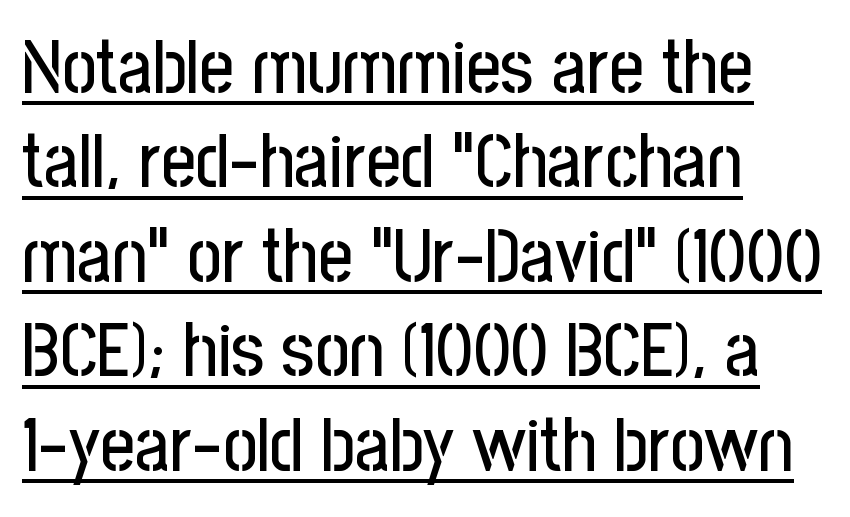
Letter spacing: default. The string is rendered with underlining switched on. A typesetter would label this face a sans. The vertical gap from one line to the next is medium. The lettering holds an erect, upright posture throughout. Each letter keeps its own natural width here, so spacing adapts to shape.
